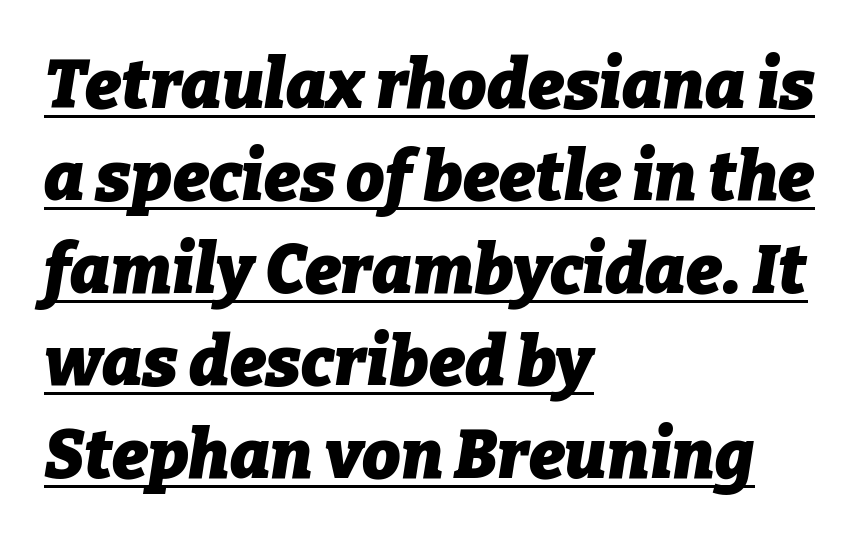
Q: Is the text bold? A: Yes.
Q: Is the text italic (slanted)? A: Yes, it leans right by about 9 degrees.
Q: Is the text underlined? A: Yes.
Q: How is the paragraph aligned? A: Left-aligned.
Q: Is the spacing between letters normal or unusually wide? A: Normal.
Q: Is the spacing between lines tight, normal or loose? A: Normal.
Q: Width (condensed, normal, or wide)? A: Normal.
Q: Stroke contrast? A: Low.
Q: x-height? A: Medium.
Q: Monospaced? A: No.
